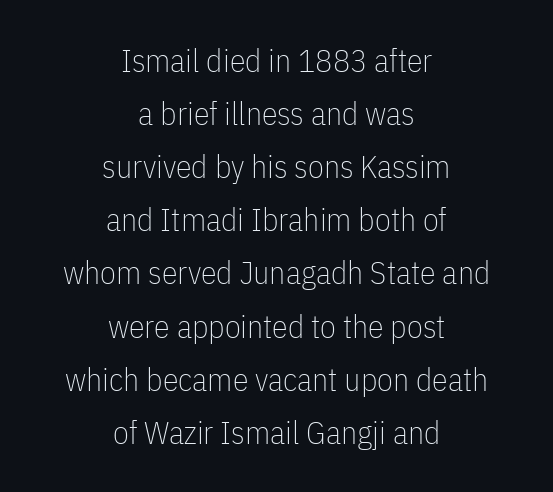
Q: Is the text bold? A: No.
Q: Is the text italic (slanted)? A: No, it is upright.
Q: Is the typeface a serif or a sans-serif typeface? A: Sans-serif.
Q: Is the text underlined? A: No.
Q: How is the paragraph aligned? A: Centered.
Q: Is the spacing between letters normal or unusually wide? A: Normal.
Q: Is the spacing between lines tight, normal or loose? A: Normal.
Q: Width (condensed, normal, or wide)? A: Condensed.
Q: Stroke contrast? A: Low.
Q: x-height? A: Medium.
Q: Monospaced? A: No.
